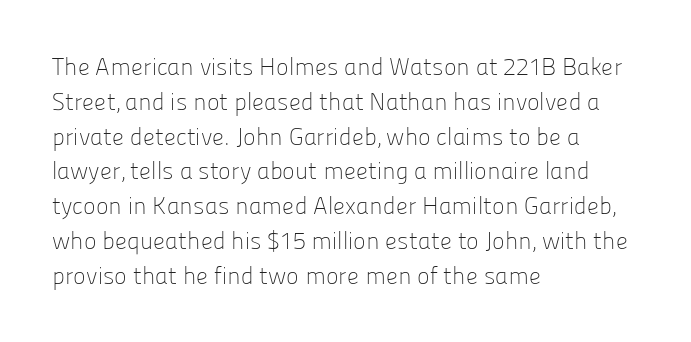
Summary of weight: not heavy and not bold. The passage shown stacks its lines at a standard gap. Upright lettering throughout. Tracking value appears to be zero — textbook default spacing.
